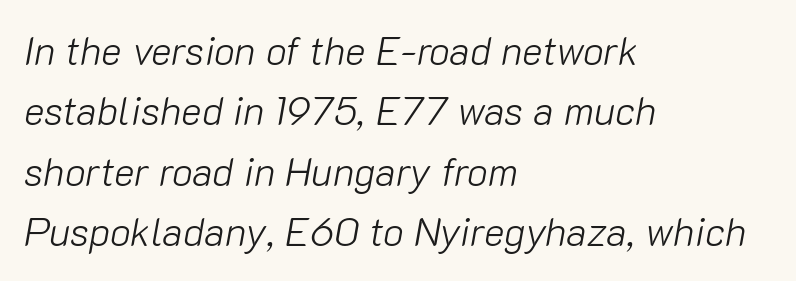
There is no visible air inserted between adjacent glyphs. When letters slant like this, we call the style italic. Stems and bowls with no extra thickness — not bold. Reading down the column, the eye jumps a familiar distance to each next line. Lines of text with bare space underneath. The lines are quadded left.
